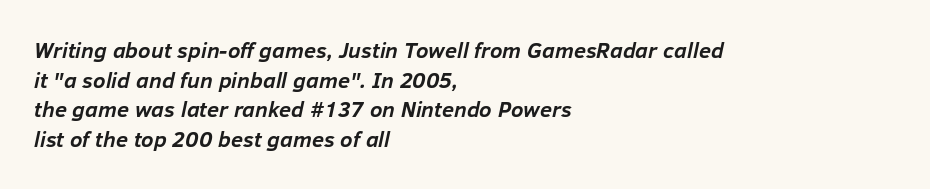
Is the type slanted? Yes — the strokes lean at a clear angle. The paragraph has a hard left edge and a soft right edge. Bare-footed words on every line. There is no visible air inserted between adjacent glyphs. Rows of type keep a routine distance in the vertical direction.
